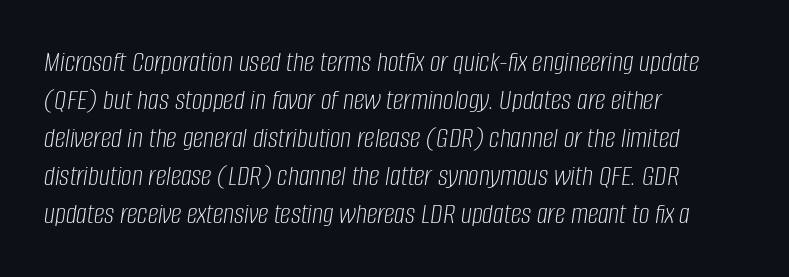
The image shows 30 px light, condensed type, italic (leaning right); set left-aligned, normal line spacing (1.27x), normal letter spacing, not underlined; low stroke contrast and a large x-height.
